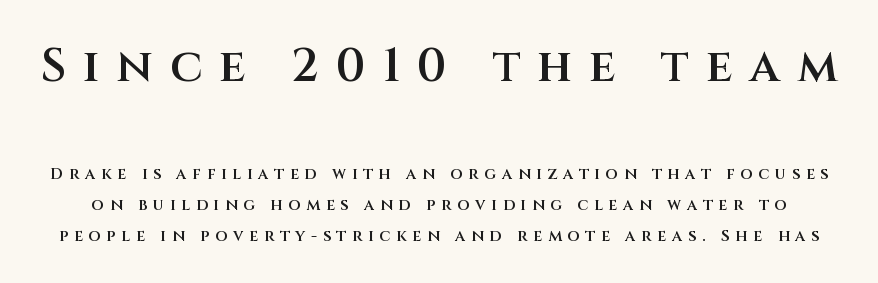
{"serif": "no", "italic": "no", "bold": "semi", "weight": "semibold", "width": "normal", "stroke_contrast": "medium", "x_height": "large", "monospaced": "no", "underline": "no", "line_spacing": "loose", "line_spacing_ratio": 1.93, "letter_spacing": "wide", "letter_spacing_em": 0.36, "larger_block": "first", "size_ratio": 2.94, "glyph_px": 47}
